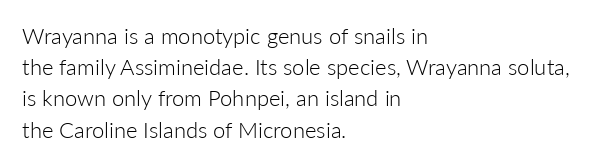
Every row of glyphs begins at an identical x-position on the left. The typesetting does not lean heavy: it is not bold. One glance says typical: line gaps are just what's usual. Underlining? Definitely not there.
